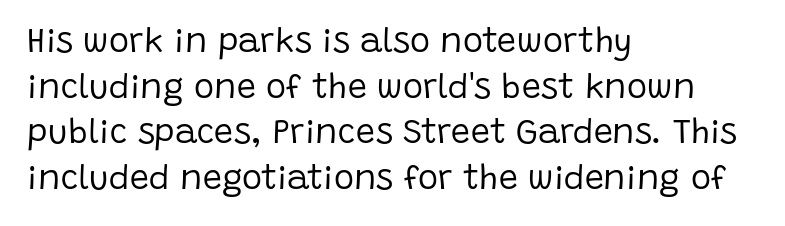
Q: Is the text bold? A: No.
Q: Is the text italic (slanted)? A: No, it is upright.
Q: Is the typeface a serif or a sans-serif typeface? A: Sans-serif.
Q: Is the text underlined? A: No.
Q: How is the paragraph aligned? A: Left-aligned.
Q: Is the spacing between letters normal or unusually wide? A: Normal.
Q: Is the spacing between lines tight, normal or loose? A: Normal.
Q: Width (condensed, normal, or wide)? A: Normal.
Q: Stroke contrast? A: Low.
Q: x-height? A: Large.
Q: Monospaced? A: No.
